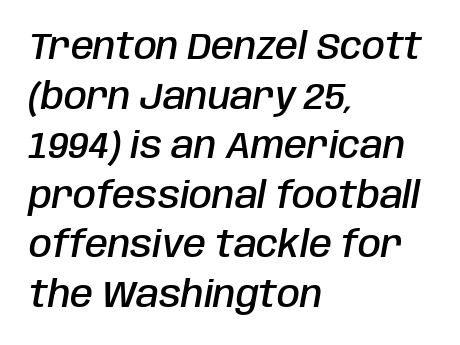
Q: Is the text bold? A: Semi-bold.
Q: Is the text italic (slanted)? A: Yes, it leans right by about 10 degrees.
Q: Is the text underlined? A: No.
Q: How is the paragraph aligned? A: Left-aligned.
Q: Is the spacing between letters normal or unusually wide? A: Normal.
Q: Is the spacing between lines tight, normal or loose? A: Normal.
Q: Width (condensed, normal, or wide)? A: Condensed.
Q: Stroke contrast? A: Low.
Q: x-height? A: Large.
Q: Monospaced? A: No.
